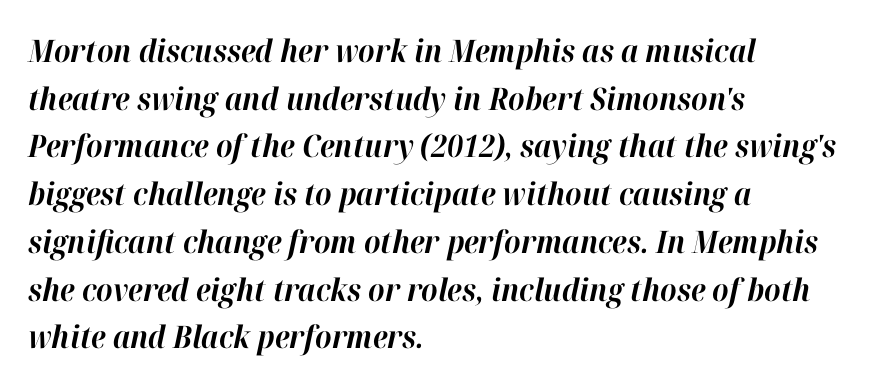
Q: Is the text bold? A: Yes.
Q: Is the text italic (slanted)? A: Yes, it leans right by about 12 degrees.
Q: Is the text underlined? A: No.
Q: How is the paragraph aligned? A: Left-aligned.
Q: Is the spacing between letters normal or unusually wide? A: Normal.
Q: Is the spacing between lines tight, normal or loose? A: Normal.
Q: Width (condensed, normal, or wide)? A: Normal.
Q: Stroke contrast? A: High.
Q: x-height? A: Medium.
Q: Monospaced? A: No.
